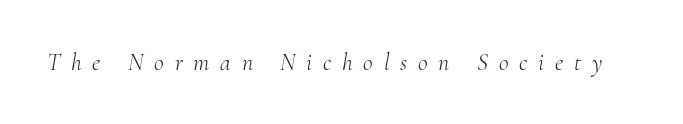
Q: Is the text bold? A: No.
Q: Is the text italic (slanted)? A: Yes, it leans right by about 10 degrees.
Q: Is the text underlined? A: No.
Q: Is the spacing between letters normal or unusually wide? A: Unusually wide.
